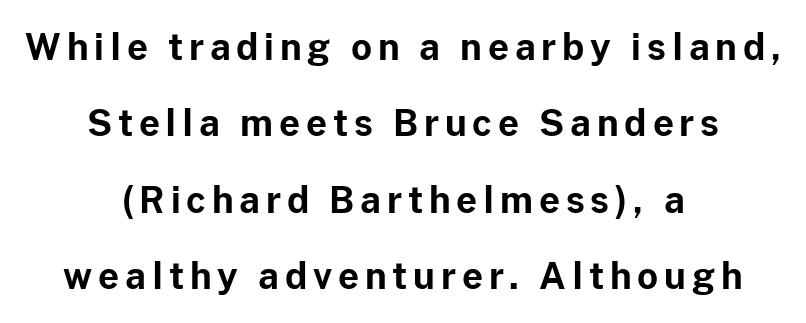
{"serif": "no", "italic": "no", "bold": "yes", "weight": "bold", "width": "normal", "stroke_contrast": "low", "x_height": "medium", "monospaced": "no", "underline": "no", "align": "center", "line_spacing": "loose", "line_spacing_ratio": 2.12, "glyph_px": 36}
